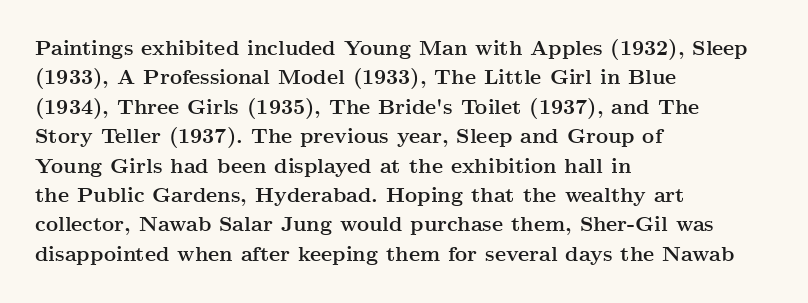
Posture: upright roman. Underlining? Definitely not there. Each line starts at the same left margin while the right side varies. Stroke thickness is high; the sample reads as a true bold. The block of text has a typical density, with ordinary space between rows.
